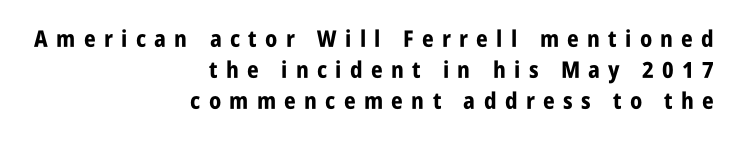
{"italic": "no", "bold": "yes", "underline": "no", "align": "right", "line_spacing": "normal", "line_spacing_ratio": 1.35, "letter_spacing": "wide", "letter_spacing_em": 0.36, "glyph_px": 23}
